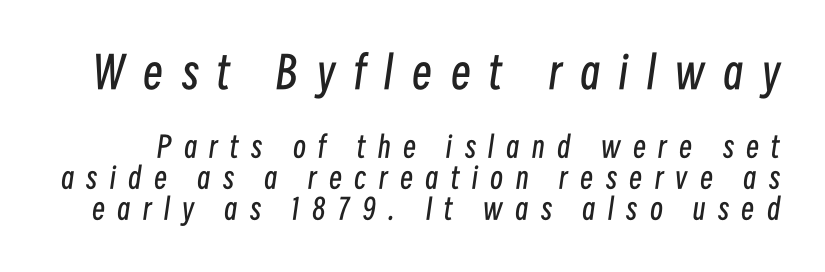
A typesetter would call this proportional, since set widths differ per character. Descender tails drop into unmarked territory. Loose tracking; the words dissolve into strings of separated letters. The lines are packed closely together with very little leading.
